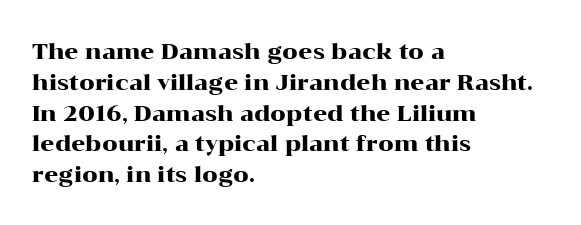
{"italic": "no", "underline": "no", "align": "left", "line_spacing": "normal", "line_spacing_ratio": 1.4, "letter_spacing": "normal", "letter_spacing_em": 0.0, "glyph_px": 22}
